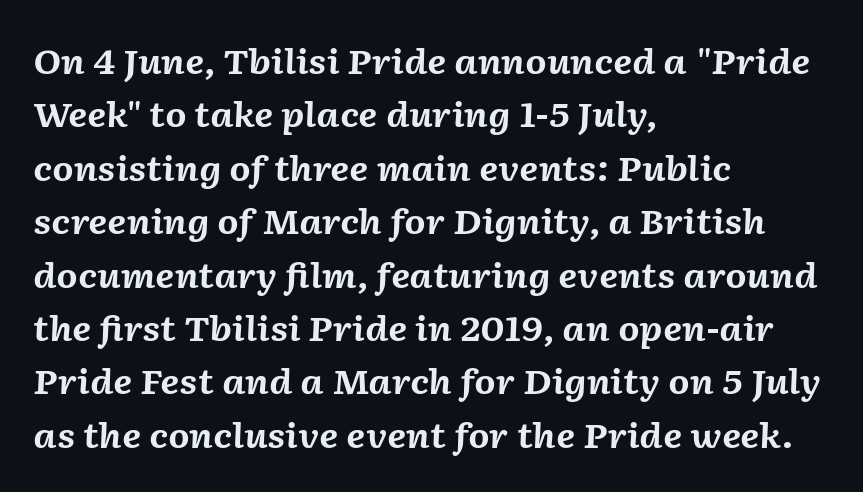
The passage shown is typed in a proportional face where columns would drift. The rag falls on the right side of this text block. Italic: yes, the glyphs are oblique. Quick note: underline off. In terms of weight, the rendering is a true, heavy bold. If you measured baseline to baseline, you'd find a middling distance.
